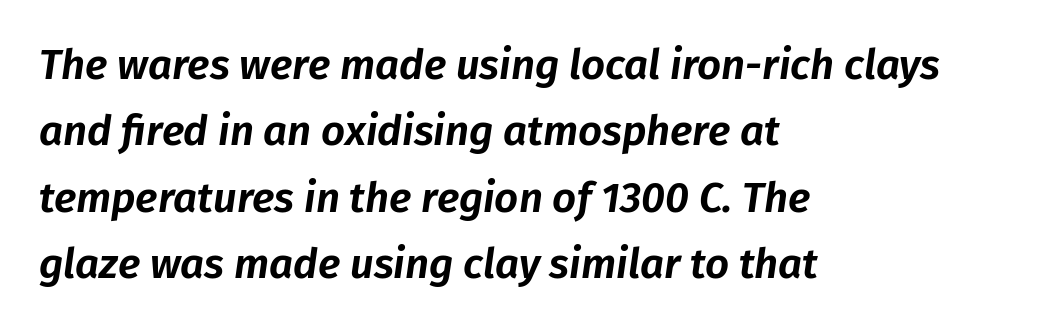
The image shows 42 px text type, italic (leaning right); set left-aligned, normal line spacing (1.58x), normal letter spacing, not underlined; low stroke contrast and a medium x-height.
